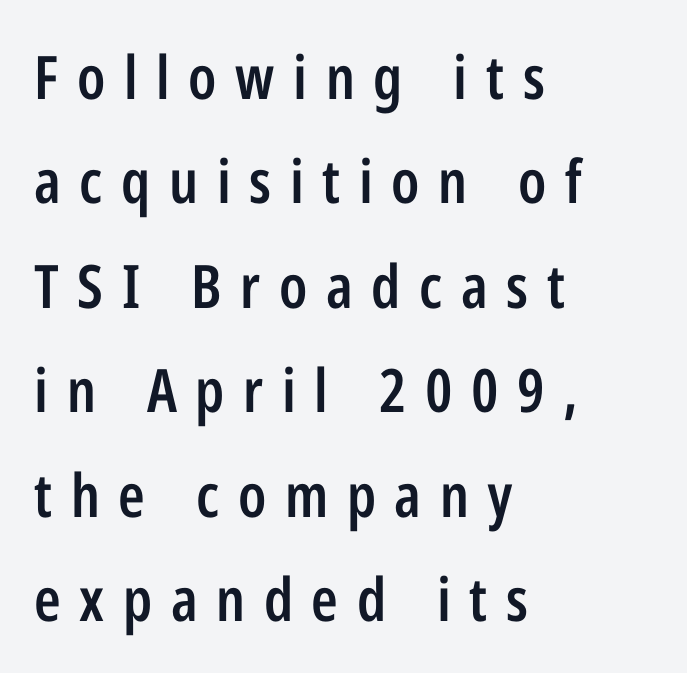
{"serif": "no", "italic": "no", "bold": "semi", "weight": "semibold", "width": "condensed", "stroke_contrast": "low", "x_height": "medium", "monospaced": "no", "underline": "no", "align": "left", "line_spacing_ratio": 1.74, "letter_spacing": "wide", "letter_spacing_em": 0.31, "glyph_px": 60}
